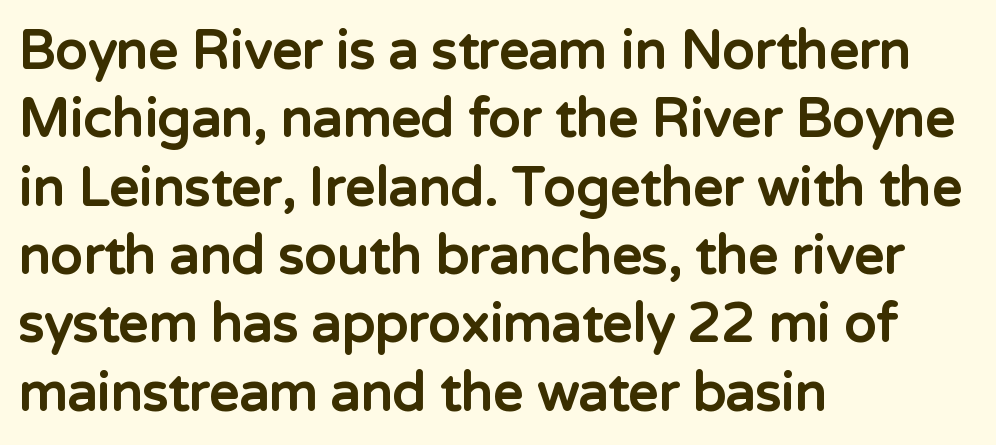
The lines sit at an ordinary, default distance from one another. Looks like regular typesetting: each glyph gets only the width it needs. A typesetter would call this zero additional tracking. Words float on clear page, feet unadorned. Nope, not italic — everything's standing straight.
